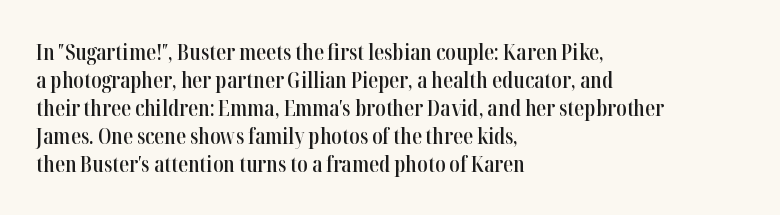
{"italic": "no", "bold": "semi", "underline": "no", "align": "left", "line_spacing": "normal", "line_spacing_ratio": 1.27, "letter_spacing": "normal", "letter_spacing_em": 0.0, "glyph_px": 22}
